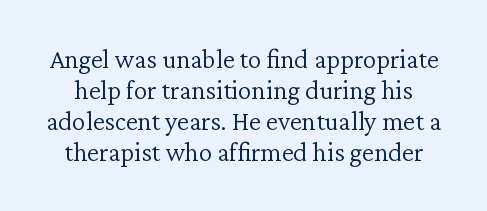
Q: Is the text bold? A: No.
Q: Is the text italic (slanted)? A: No, it is upright.
Q: Is the text underlined? A: No.
Q: Is the spacing between letters normal or unusually wide? A: Normal.
Q: Is the spacing between lines tight, normal or loose? A: Tight.
